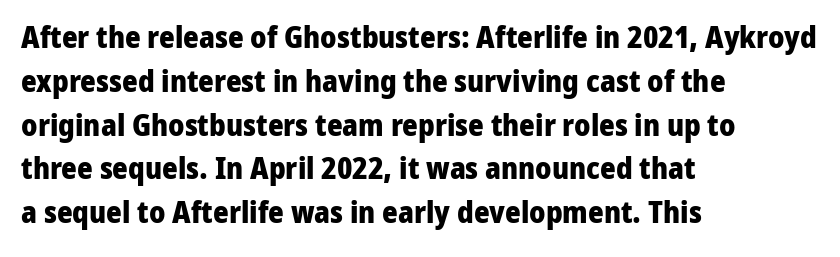
Q: Is the text bold? A: Yes.
Q: Is the text italic (slanted)? A: No, it is upright.
Q: Is the typeface a serif or a sans-serif typeface? A: Sans-serif.
Q: Is the text underlined? A: No.
Q: How is the paragraph aligned? A: Left-aligned.
Q: Is the spacing between letters normal or unusually wide? A: Normal.
Q: Is the spacing between lines tight, normal or loose? A: Normal.
Q: Width (condensed, normal, or wide)? A: Normal.
Q: Stroke contrast? A: Low.
Q: x-height? A: Medium.
Q: Monospaced? A: No.
